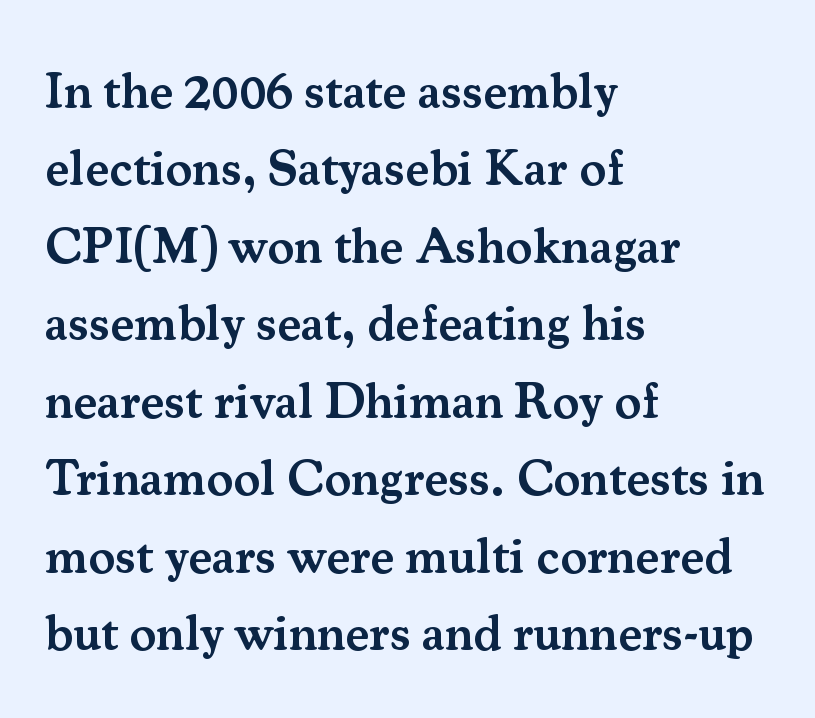
Q: Is the text bold? A: Semi-bold.
Q: Is the text italic (slanted)? A: No, it is upright.
Q: Is the typeface a serif or a sans-serif typeface? A: Serif.
Q: Is the text underlined? A: No.
Q: How is the paragraph aligned? A: Left-aligned.
Q: Is the spacing between letters normal or unusually wide? A: Normal.
Q: Is the spacing between lines tight, normal or loose? A: Normal.
Q: Width (condensed, normal, or wide)? A: Normal.
Q: Stroke contrast? A: Medium.
Q: x-height? A: Small.
Q: Monospaced? A: No.
